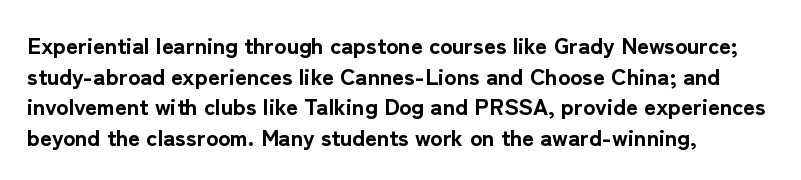
Nobody touched the tracking dial on this one. Heft: maximum for text — a bold. The rendering anchors every line to the left-hand side. The line-height multiplier appears to be the usual default.
